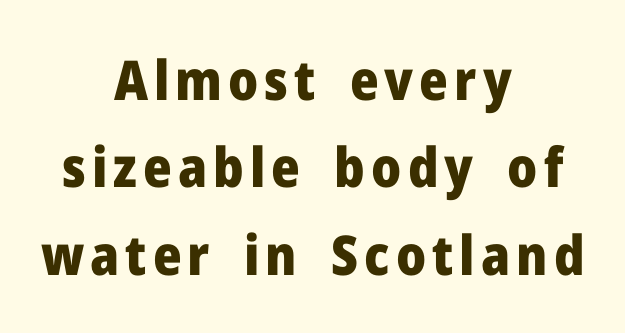
{"serif": "no", "italic": "no", "bold": "yes", "weight": "heavy", "width": "normal", "stroke_contrast": "low", "x_height": "medium", "monospaced": "no", "underline": "no", "align": "center", "line_spacing": "normal", "line_spacing_ratio": 1.59, "glyph_px": 55}
